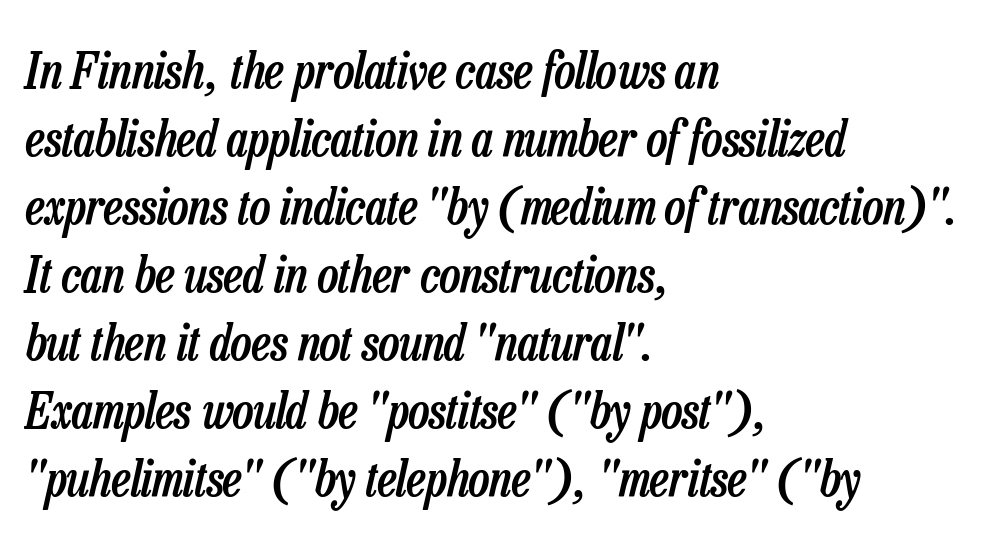
The image shows 50 px semibold, condensed type, italic (leaning right); set left-aligned, normal line spacing (1.36x), normal letter spacing, not underlined; low stroke contrast and a medium x-height.
